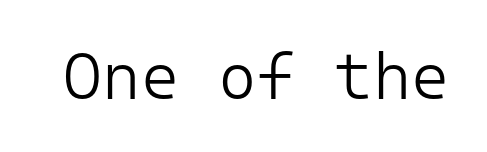
The image shows 66 px light sans-serif type, upright, monospaced; set normal letter spacing, not underlined; low stroke contrast and a medium x-height.
